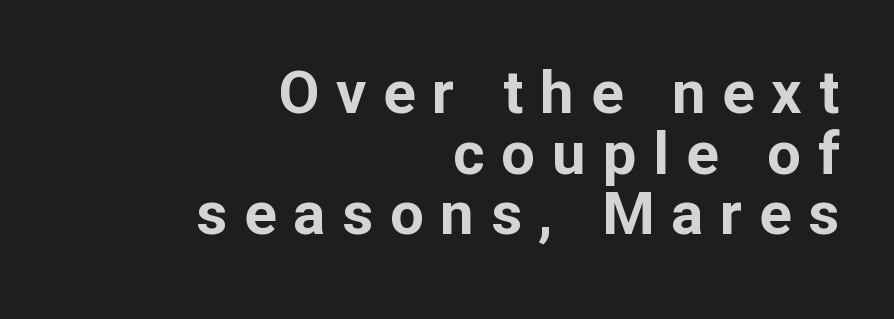
Q: Is the text bold? A: Yes.
Q: Is the text italic (slanted)? A: No, it is upright.
Q: Is the typeface a serif or a sans-serif typeface? A: Sans-serif.
Q: Is the text underlined? A: No.
Q: How is the paragraph aligned? A: Right-aligned.
Q: Is the spacing between letters normal or unusually wide? A: Unusually wide.
Q: Is the spacing between lines tight, normal or loose? A: Tight.
Q: Width (condensed, normal, or wide)? A: Normal.
Q: Stroke contrast? A: Low.
Q: x-height? A: Medium.
Q: Monospaced? A: No.
